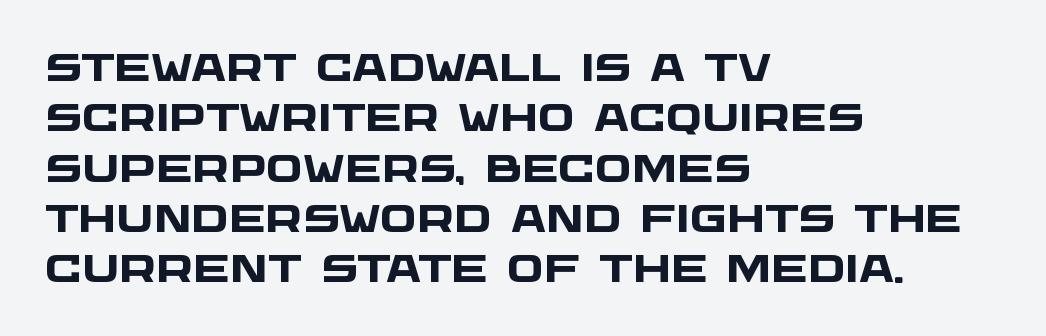
The image shows 39 px heavy, wide sans-serif type; set left-aligned, normal line spacing (1.29x), normal letter spacing, not underlined; low stroke contrast and a large x-height.
